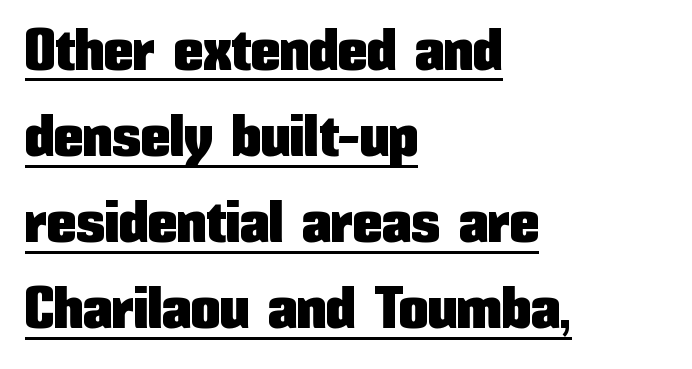
The image shows 59 px condensed sans-serif type, upright; set left-aligned, normal line spacing (1.46x), normal letter spacing, underlined; low stroke contrast and a medium x-height.
